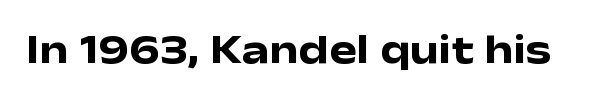
Q: Is the text bold? A: Yes.
Q: Is the text italic (slanted)? A: No, it is upright.
Q: Is the typeface a serif or a sans-serif typeface? A: Sans-serif.
Q: Is the text underlined? A: No.
Q: Is the spacing between letters normal or unusually wide? A: Normal.
Q: Width (condensed, normal, or wide)? A: Wide.
Q: Stroke contrast? A: Low.
Q: x-height? A: Medium.
Q: Monospaced? A: No.
